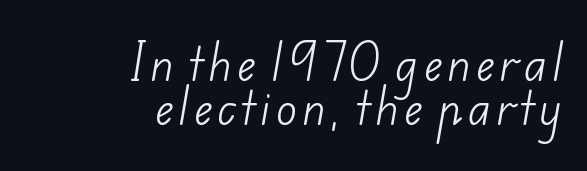
Q: Is the text bold? A: No.
Q: Is the typeface a serif or a sans-serif typeface? A: Sans-serif.
Q: Is the text underlined? A: No.
Q: How is the paragraph aligned? A: Right-aligned.
Q: Is the spacing between lines tight, normal or loose? A: Tight.
Q: Width (condensed, normal, or wide)? A: Normal.
Q: Stroke contrast? A: Low.
Q: x-height? A: Small.
Q: Monospaced? A: No.
